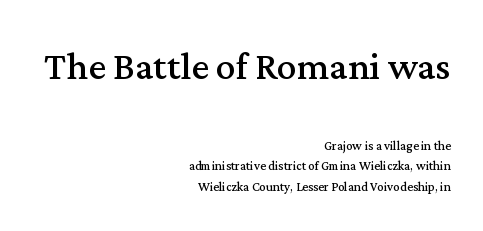
The image shows 49 px regular-weight serif type, upright; set right-aligned, normal line spacing (1.28x), normal letter spacing, not underlined; the first (top) block is 3.06x larger; medium stroke contrast and a medium x-height.
